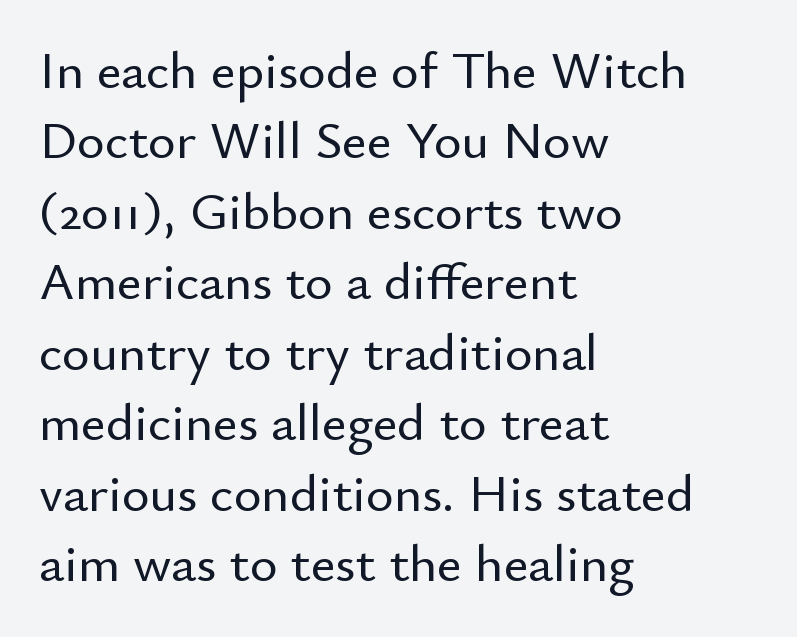
Q: Is the text italic (slanted)? A: No, it is upright.
Q: Is the typeface a serif or a sans-serif typeface? A: Sans-serif.
Q: Is the text underlined? A: No.
Q: How is the paragraph aligned? A: Left-aligned.
Q: Is the spacing between letters normal or unusually wide? A: Normal.
Q: Is the spacing between lines tight, normal or loose? A: Normal.
Q: Width (condensed, normal, or wide)? A: Normal.
Q: Stroke contrast? A: Low.
Q: x-height? A: Small.
Q: Monospaced? A: No.
